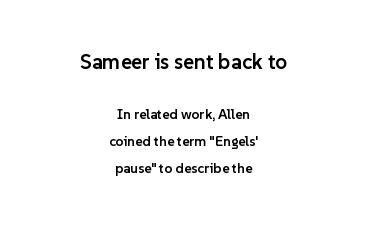
Q: Is the text bold? A: Semi-bold.
Q: Is the text italic (slanted)? A: No, it is upright.
Q: Is the text underlined? A: No.
Q: How is the paragraph aligned? A: Centered.
Q: Is the spacing between letters normal or unusually wide? A: Normal.
Q: Is the spacing between lines tight, normal or loose? A: Loose.
Q: Which block of text is set in a larger size, the first (top) or the second (bottom)? A: The first (top) one.
